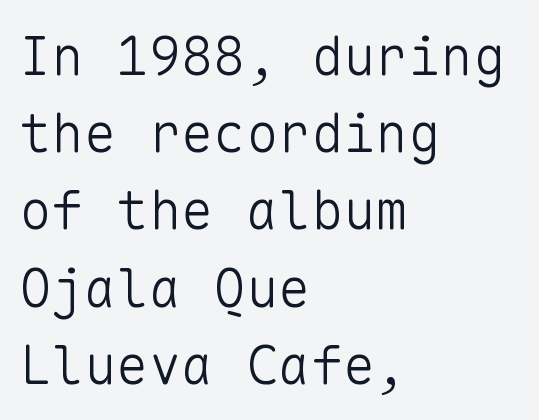
The image shows 54 px light sans-serif type, upright, monospaced; set left-aligned, normal line spacing (1.43x), normal letter spacing, not underlined; low stroke contrast and a medium x-height.
